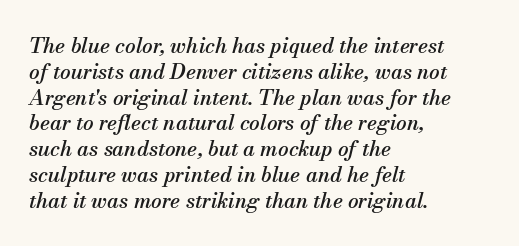
How are the letters spaced? Ordinarily, with no added tracking. Teacher's note: observe the even left margin — that is flush-left alignment. Slant detected: the letters are inclined. Anything drawn beneath the words? Only blank space.
